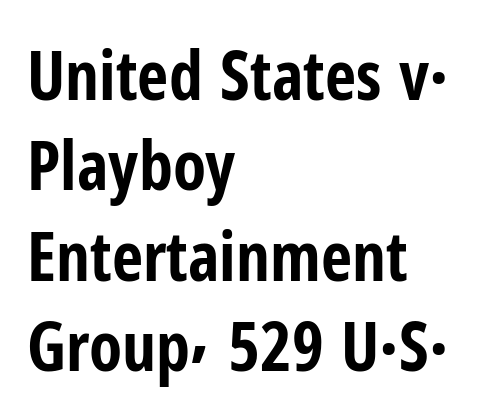
Nope, no serifs anywhere on these letters. Descender tails drop into unmarked territory. Default kerning and tracking; the words read as compact shapes. Caption: bold face, heavy strokes.
